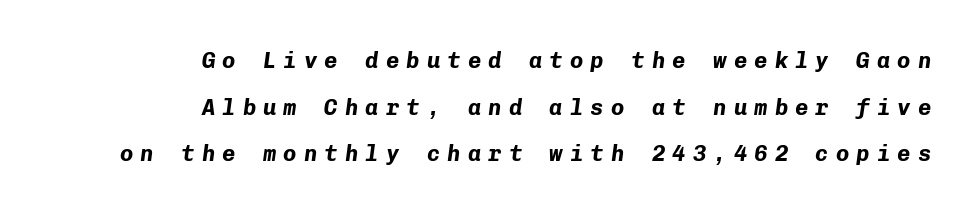
The image shows 22 px bold type, italic (leaning right); set right-aligned, loose line spacing (2.12x), unusually wide letter spacing (+0.33 em), not underlined.
